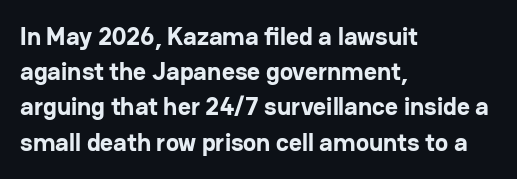
Here the glyphs are tracked normally, forming tight word shapes. Posture: upright roman. Plain, unruled lines of type. Leading matches the norm, producing a regular column.
